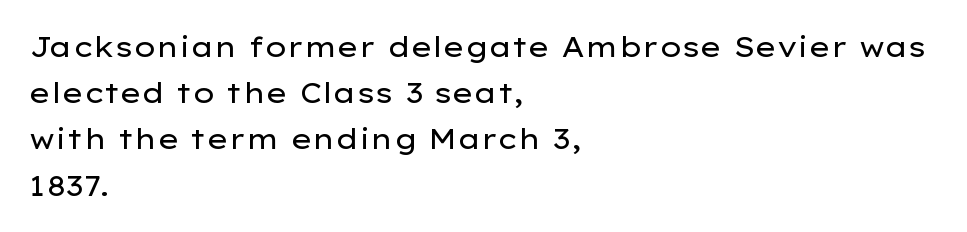
{"serif": "no", "italic": "no", "bold": "no", "weight": "regular", "width": "wide", "stroke_contrast": "low", "x_height": "medium", "monospaced": "no", "underline": "no", "align": "left", "line_spacing": "normal", "line_spacing_ratio": 1.65, "letter_spacing": "normal", "letter_spacing_em": 0.0, "glyph_px": 28}
